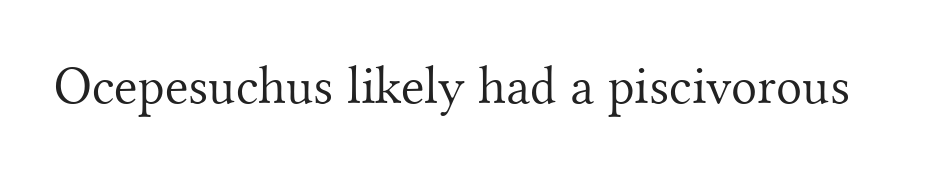
{"serif": "yes", "italic": "no", "bold": "no", "weight": "light", "width": "normal", "stroke_contrast": "medium", "x_height": "small", "monospaced": "no", "underline": "no", "letter_spacing": "normal", "letter_spacing_em": 0.0, "glyph_px": 54}
